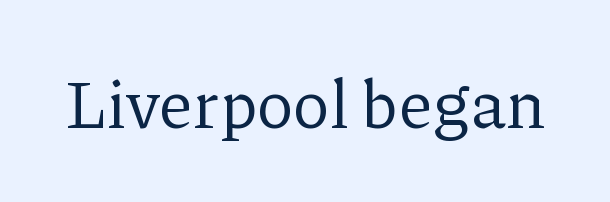
{"serif": "yes", "italic": "no", "bold": "no", "weight": "regular", "width": "normal", "stroke_contrast": "low", "x_height": "medium", "monospaced": "no", "underline": "no", "letter_spacing": "normal", "letter_spacing_em": 0.0, "glyph_px": 68}
